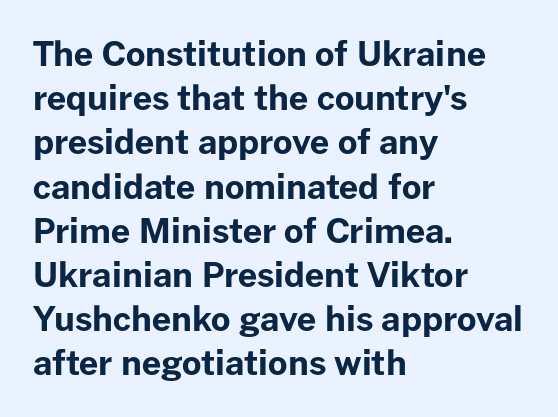
{"serif": "no", "italic": "no", "bold": "yes", "weight": "bold", "width": "normal", "stroke_contrast": "low", "x_height": "medium", "monospaced": "no", "underline": "no", "align": "left", "line_spacing": "normal", "line_spacing_ratio": 1.3, "letter_spacing": "normal", "letter_spacing_em": 0.0, "glyph_px": 34}
